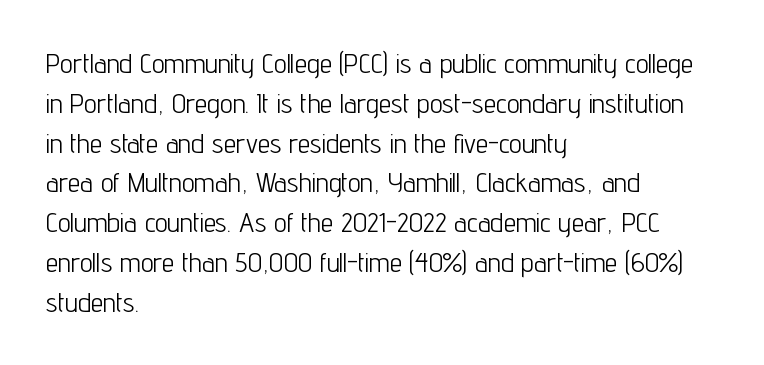
{"serif": "no", "italic": "no", "bold": "no", "weight": "light", "width": "condensed", "stroke_contrast": "low", "x_height": "medium", "monospaced": "no", "underline": "no", "align": "left", "line_spacing": "normal", "line_spacing_ratio": 1.42, "letter_spacing": "normal", "letter_spacing_em": 0.0, "glyph_px": 28}
